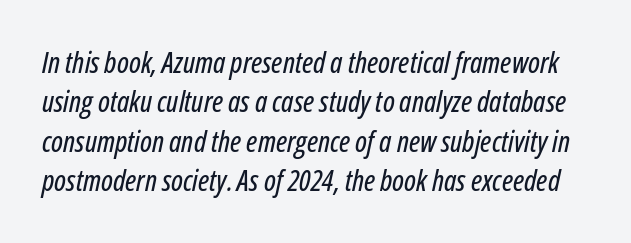
Unmarked baselines from the first word to the last. These lines sit exactly where default settings would place them. You could not count columns in this text — the font is proportionally spaced. The type is set solid horizontally, with unmodified tracking.
